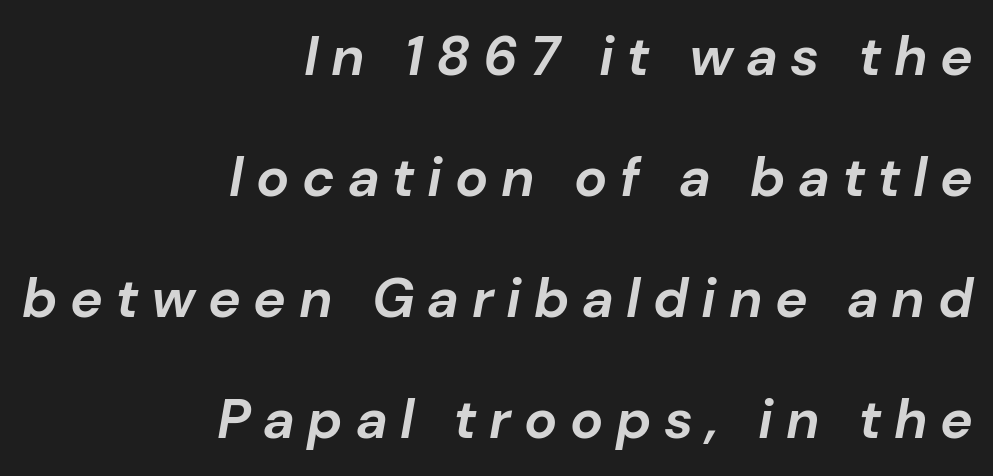
The image shows 55 px bold type, italic (leaning right); set right-aligned, loose line spacing (2.2x), unusually wide letter spacing (+0.23 em), not underlined; low stroke contrast and a medium x-height.
